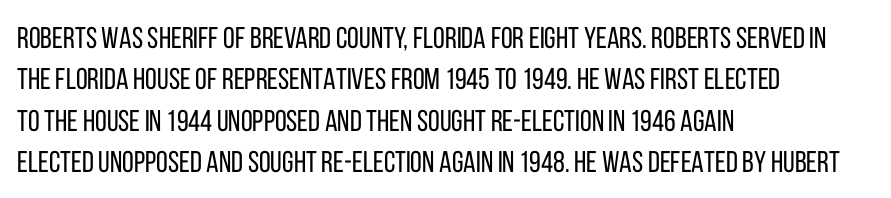
Q: Is the text bold? A: No.
Q: Is the text italic (slanted)? A: No, it is upright.
Q: Is the typeface a serif or a sans-serif typeface? A: Sans-serif.
Q: Is the text underlined? A: No.
Q: How is the paragraph aligned? A: Left-aligned.
Q: Is the spacing between letters normal or unusually wide? A: Normal.
Q: Is the spacing between lines tight, normal or loose? A: Normal.
Q: Width (condensed, normal, or wide)? A: Condensed.
Q: Stroke contrast? A: Low.
Q: x-height? A: Large.
Q: Monospaced? A: No.
